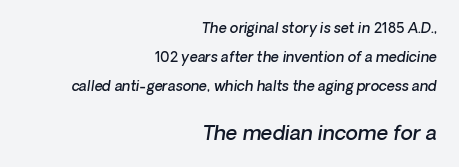
Students, note that the glyphs here touch the page at normal intervals. Leading: increased. Look at the stroke-to-counter ratio: somewhat heavy, a semibold. The passage is arranged like a letterhead date or caption credit — flush right. Scale increases going downward across the two blocks. Nobody drew a line under any word here.
